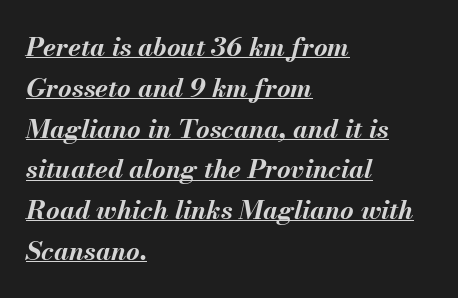
Q: Is the text bold? A: Yes.
Q: Is the text italic (slanted)? A: Yes, it leans right by about 13 degrees.
Q: Is the text underlined? A: Yes.
Q: How is the paragraph aligned? A: Left-aligned.
Q: Is the spacing between letters normal or unusually wide? A: Normal.
Q: Is the spacing between lines tight, normal or loose? A: Normal.
